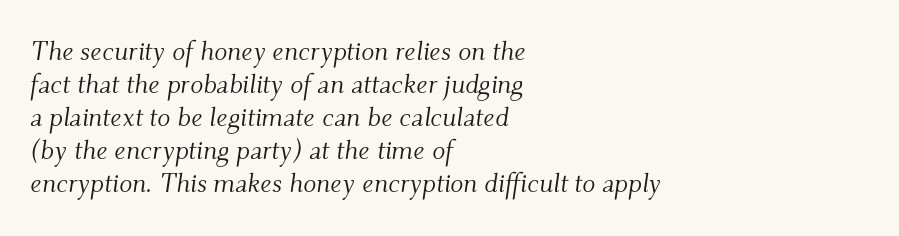
Letter spacing: default. No chunkiness to these letters — they're not bold. Letters rest on an invisible, unmarked baseline. The ragged edge is on the right, which tells us the setting is flush left.
